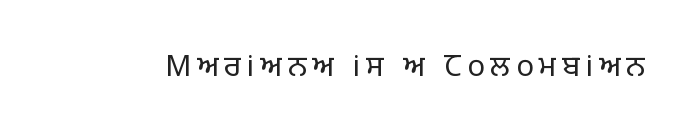
Q: Is the text bold? A: No.
Q: Is the text italic (slanted)? A: No, it is upright.
Q: Is the typeface a serif or a sans-serif typeface? A: Sans-serif.
Q: Is the text underlined? A: No.
Q: Is the spacing between letters normal or unusually wide? A: Unusually wide.
Q: Width (condensed, normal, or wide)? A: Normal.
Q: Stroke contrast? A: Low.
Q: x-height? A: Large.
Q: Monospaced? A: No.
